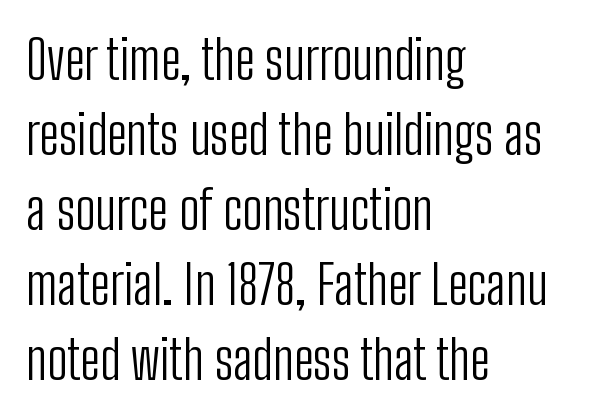
Q: Is the text bold? A: No.
Q: Is the text italic (slanted)? A: No, it is upright.
Q: Is the typeface a serif or a sans-serif typeface? A: Sans-serif.
Q: Is the text underlined? A: No.
Q: How is the paragraph aligned? A: Left-aligned.
Q: Is the spacing between letters normal or unusually wide? A: Normal.
Q: Is the spacing between lines tight, normal or loose? A: Normal.
Q: Width (condensed, normal, or wide)? A: Condensed.
Q: Stroke contrast? A: Low.
Q: x-height? A: Medium.
Q: Monospaced? A: No.
